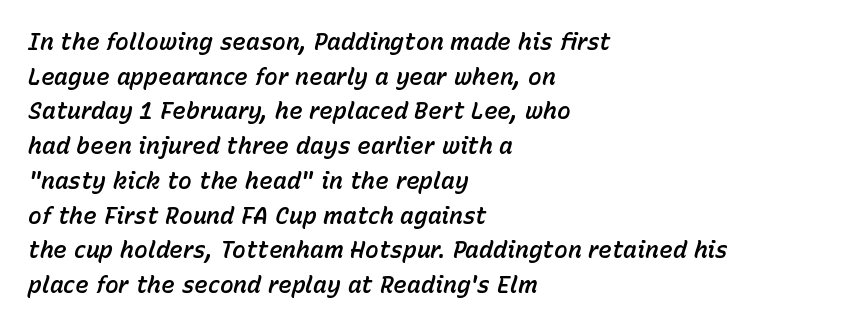
Rows of type keep a routine distance in the vertical direction. The ragged edge is on the right, which tells us the setting is flush left. Standard letterfit; no display-style spreading of the glyphs. Bare-footed words on every line. Every character sits at an angle, as italics do.
